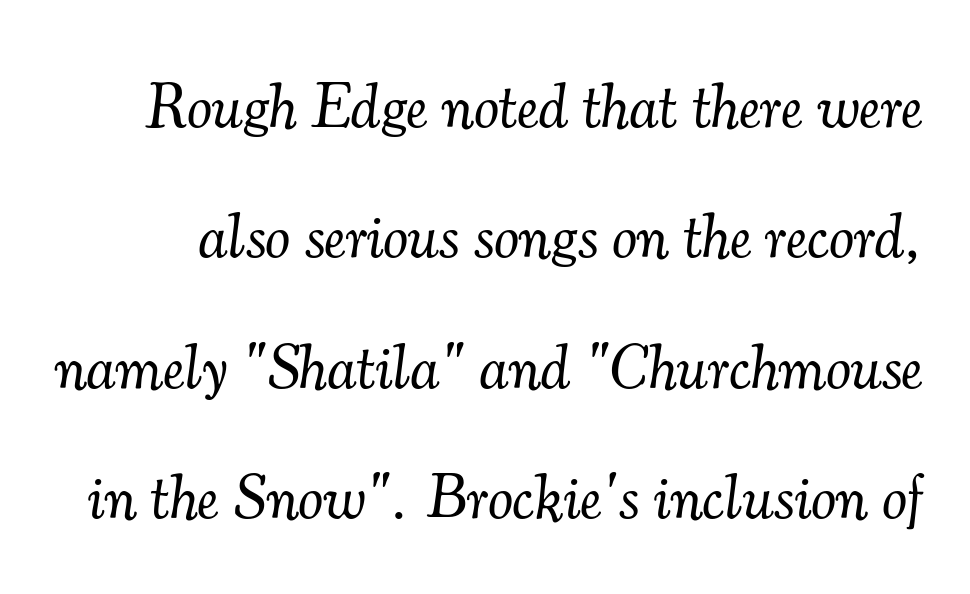
{"serif": "yes", "italic": "yes", "lean": "right", "slant_degrees": 7, "bold": "no", "weight": "light", "width": "normal", "stroke_contrast": "medium", "x_height": "small", "monospaced": "no", "underline": "no", "line_spacing": "loose", "line_spacing_ratio": 2.07, "letter_spacing": "normal", "letter_spacing_em": 0.0, "glyph_px": 63}
